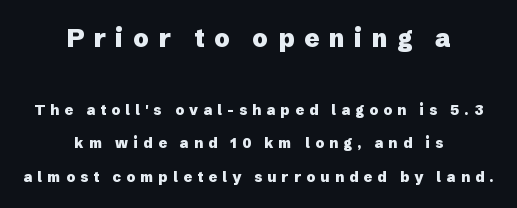
The image shows 25 px bold type, upright; set centered, loose line spacing (2.37x), unusually wide letter spacing (+0.38 em), not underlined; the first (top) block is 1.79x larger.
